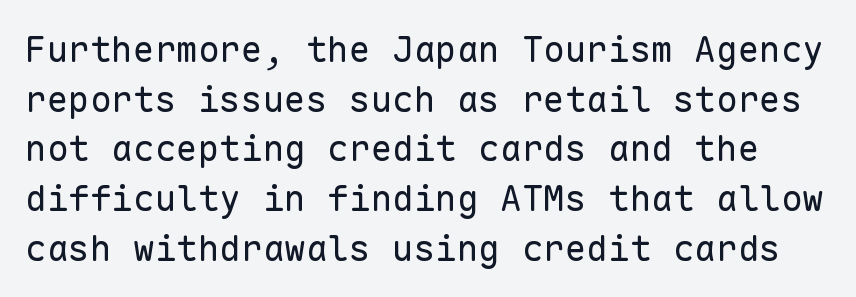
{"serif": "no", "italic": "no", "bold": "no", "weight": "regular", "width": "normal", "stroke_contrast": "low", "x_height": "medium", "monospaced": "yes", "underline": "no", "line_spacing": "normal", "line_spacing_ratio": 1.38, "letter_spacing": "normal", "letter_spacing_em": 0.0, "glyph_px": 36}
